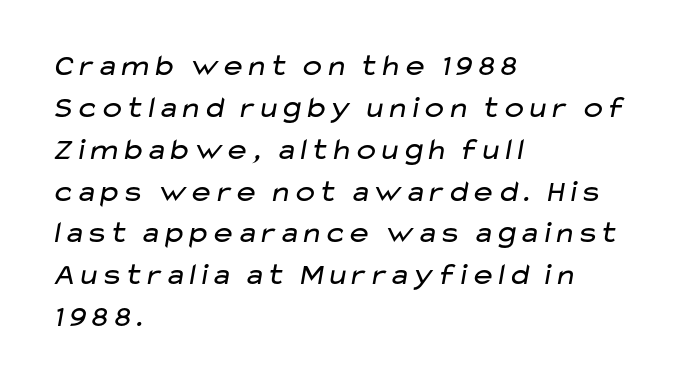
The image shows 31 px regular-weight, wide sans-serif type; set left-aligned, normal line spacing (1.35x), normal letter spacing, not underlined; low stroke contrast and a medium x-height.
